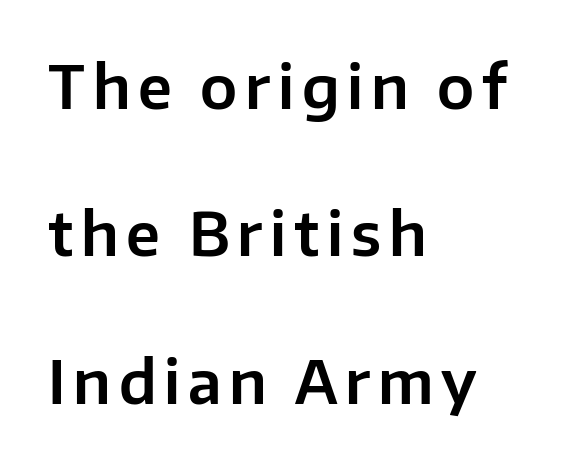
The rendering uses natural spacing where letterforms have individual widths. Leading: increased. Letterform terminals end flat and unadorned throughout the passage. Unlike italic type, these characters show no tilt at all. Is the block centered? No — it sits flush against the left margin.
